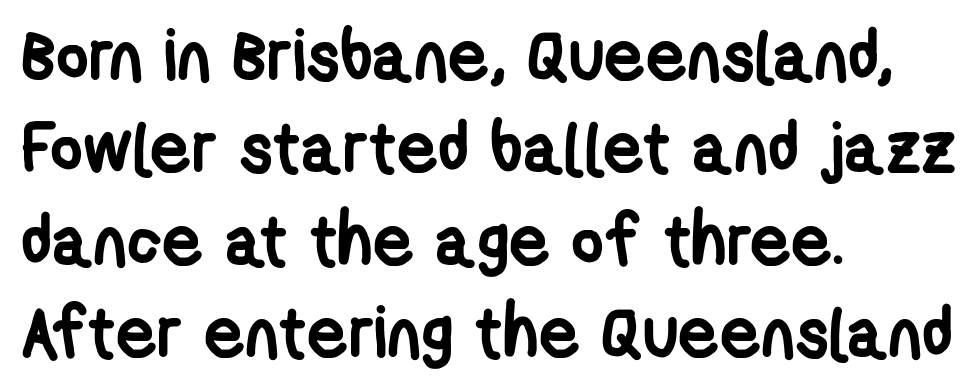
Q: Is the text bold? A: Yes.
Q: Is the typeface a serif or a sans-serif typeface? A: Sans-serif.
Q: Is the text underlined? A: No.
Q: How is the paragraph aligned? A: Left-aligned.
Q: Is the spacing between letters normal or unusually wide? A: Normal.
Q: Is the spacing between lines tight, normal or loose? A: Normal.
Q: Width (condensed, normal, or wide)? A: Condensed.
Q: Stroke contrast? A: Low.
Q: x-height? A: Medium.
Q: Monospaced? A: No.
